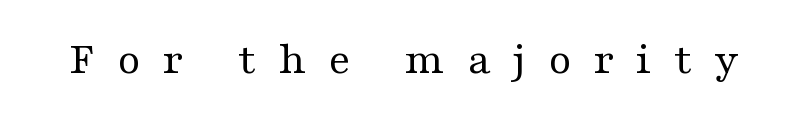
The tracking jumps out immediately: characters are airy and widely separated. Observe the serifs anchoring each vertical stroke in this sample. Is this a heavy cut? Hardly; it is regular or lighter. Looks like regular typesetting: each glyph gets only the width it needs. Beneath every word, the page is bare. A roman cut, with each character standing at attention.
